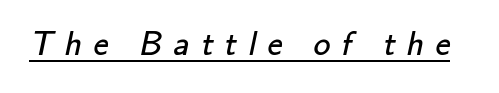
{"serif": "no", "bold": "no", "weight": "regular", "width": "normal", "stroke_contrast": "low", "x_height": "small", "monospaced": "no", "underline": "yes", "letter_spacing": "wide", "letter_spacing_em": 0.33, "glyph_px": 34}
